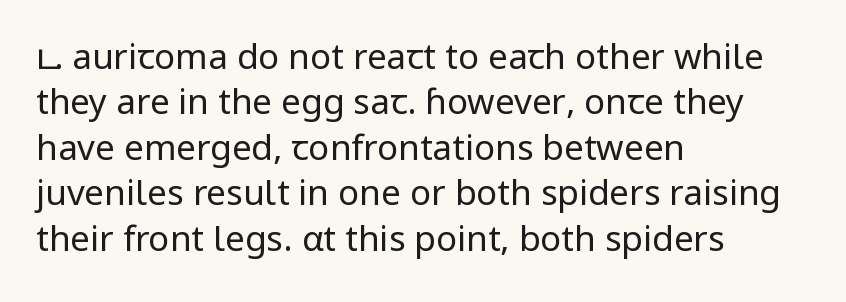
Q: Is the text bold? A: No.
Q: Is the text italic (slanted)? A: No, it is upright.
Q: Is the typeface a serif or a sans-serif typeface? A: Sans-serif.
Q: Is the text underlined? A: No.
Q: How is the paragraph aligned? A: Left-aligned.
Q: Is the spacing between letters normal or unusually wide? A: Normal.
Q: Is the spacing between lines tight, normal or loose? A: Normal.
Q: Width (condensed, normal, or wide)? A: Normal.
Q: Stroke contrast? A: Low.
Q: x-height? A: Medium.
Q: Monospaced? A: No.
